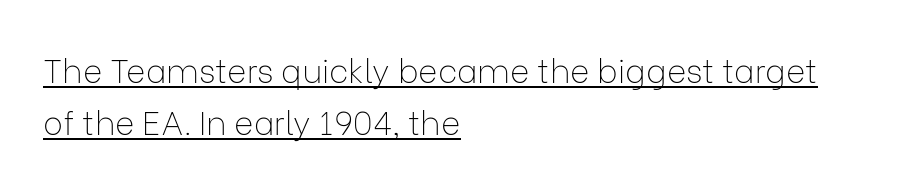
The image shows 33 px thin sans-serif type, upright; set left-aligned, normal line spacing (1.57x), normal letter spacing, underlined; low stroke contrast and a medium x-height.
